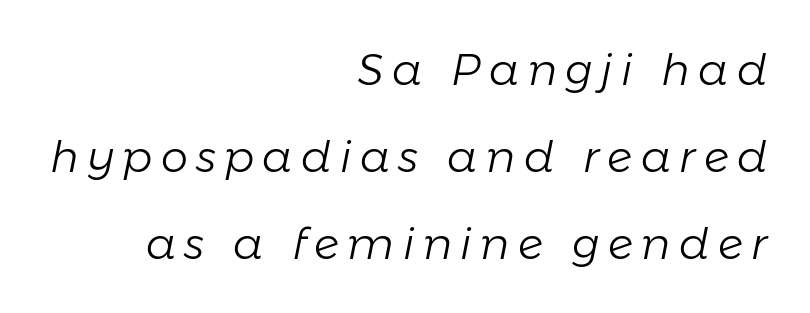
{"italic": "yes", "lean": "right", "slant_degrees": 11, "bold": "no", "weight": "light", "width": "normal", "stroke_contrast": "low", "x_height": "medium", "monospaced": "no", "underline": "no", "align": "right", "line_spacing": "loose", "line_spacing_ratio": 2.02, "letter_spacing": "wide", "letter_spacing_em": 0.2, "glyph_px": 43}
